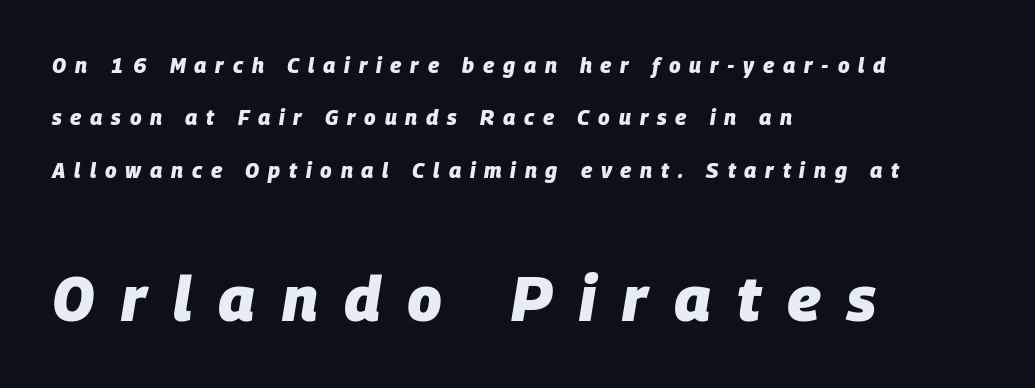
{"italic": "yes", "lean": "right", "slant_degrees": 9, "bold": "yes", "weight": "heavy", "width": "normal", "stroke_contrast": "low", "x_height": "large", "monospaced": "no", "underline": "no", "align": "left", "line_spacing": "loose", "line_spacing_ratio": 2.5, "letter_spacing": "wide", "letter_spacing_em": 0.42, "larger_block": "second", "size_ratio": 3.0, "glyph_px": 63}
